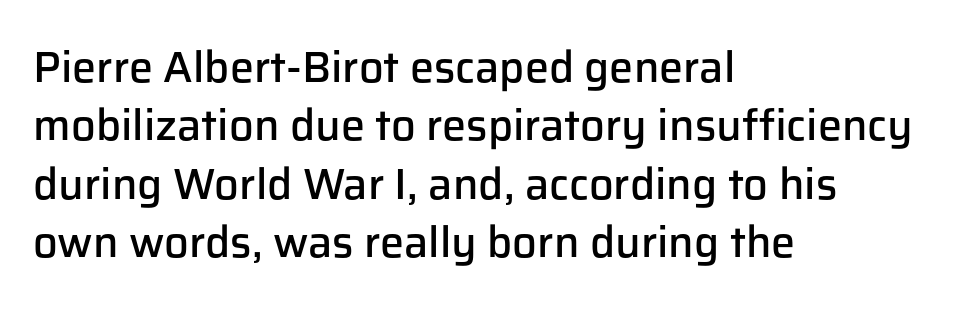
The image shows 43 px semibold sans-serif type, upright; set left-aligned, normal line spacing (1.36x), normal letter spacing, not underlined; low stroke contrast and a medium x-height.
